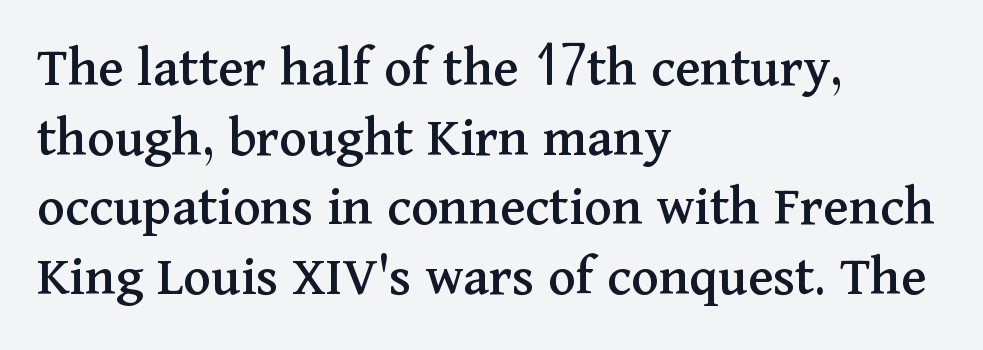
Q: Is the text italic (slanted)? A: No, it is upright.
Q: Is the typeface a serif or a sans-serif typeface? A: Serif.
Q: Is the text underlined? A: No.
Q: How is the paragraph aligned? A: Left-aligned.
Q: Is the spacing between letters normal or unusually wide? A: Normal.
Q: Width (condensed, normal, or wide)? A: Normal.
Q: Stroke contrast? A: Medium.
Q: x-height? A: Medium.
Q: Monospaced? A: No.
